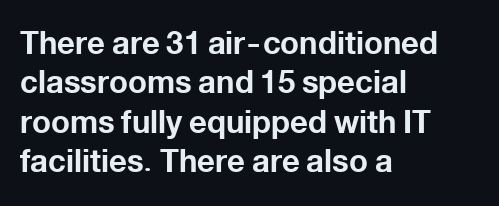
The typesetter chose a ragged-right arrangement here. A typesetter would call this zero additional tracking. A full-strength bold gives these letters their thick strokes. Nope, no serifs anywhere on these letters. Italic? Not at all — the glyphs are vertical. Do the characters align in a grid? No, the font is proportional.
